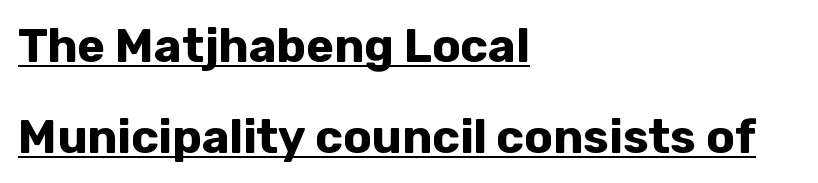
{"serif": "no", "italic": "no", "bold": "yes", "weight": "bold", "width": "normal", "stroke_contrast": "low", "x_height": "medium", "monospaced": "no", "underline": "yes", "align": "left", "line_spacing": "loose", "line_spacing_ratio": 1.93, "letter_spacing": "normal", "letter_spacing_em": 0.0, "glyph_px": 47}
